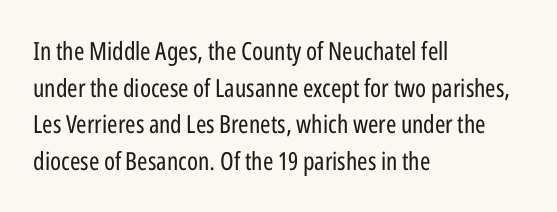
The image shows 25 px text type, upright; set left-aligned, normal line spacing (1.47x), normal letter spacing, not underlined.
